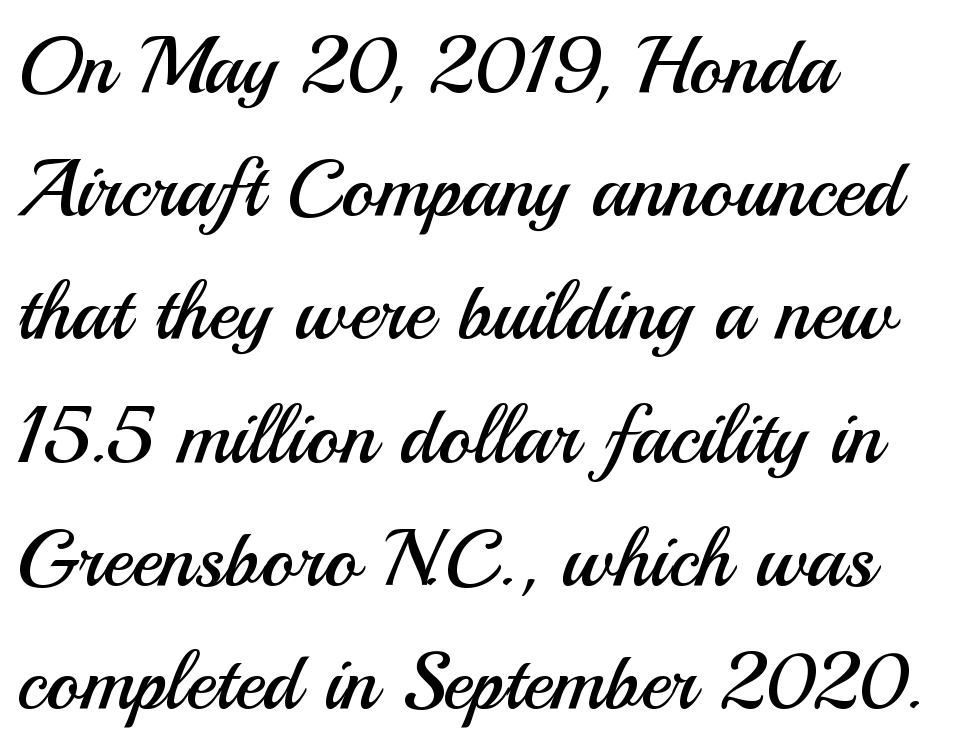
The image shows 80 px regular-weight sans-serif type; set left-aligned, normal line spacing (1.54x), normal letter spacing, not underlined; medium stroke contrast and a small x-height.
